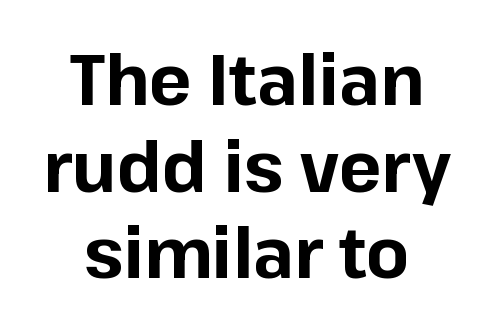
Q: Is the text bold? A: Yes.
Q: Is the text italic (slanted)? A: No, it is upright.
Q: Is the typeface a serif or a sans-serif typeface? A: Sans-serif.
Q: Is the text underlined? A: No.
Q: How is the paragraph aligned? A: Centered.
Q: Is the spacing between letters normal or unusually wide? A: Normal.
Q: Width (condensed, normal, or wide)? A: Normal.
Q: Stroke contrast? A: Low.
Q: x-height? A: Medium.
Q: Monospaced? A: No.
